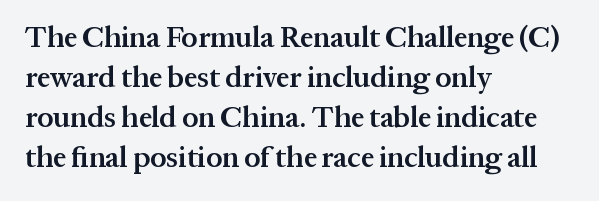
{"serif": "yes", "italic": "no", "bold": "semi", "weight": "semibold", "width": "normal", "stroke_contrast": "medium", "x_height": "medium", "monospaced": "no", "underline": "no", "align": "left", "line_spacing": "normal", "line_spacing_ratio": 1.38, "letter_spacing": "normal", "letter_spacing_em": 0.0, "glyph_px": 29}
